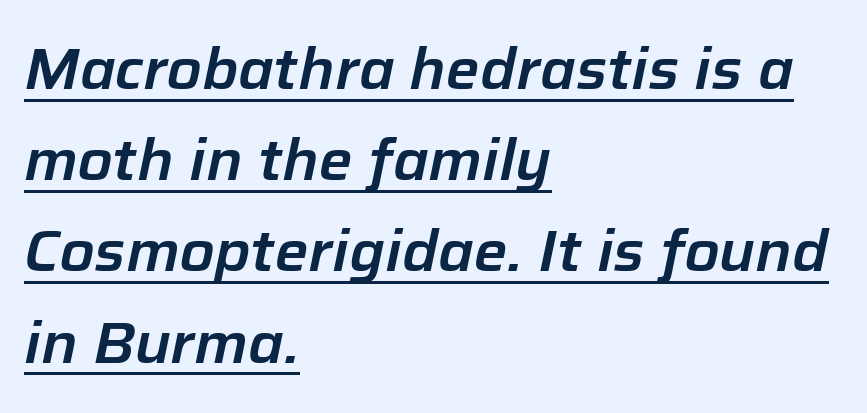
{"italic": "yes", "lean": "right", "slant_degrees": 12, "width": "normal", "stroke_contrast": "low", "x_height": "medium", "monospaced": "no", "underline": "yes", "align": "left", "line_spacing": "normal", "line_spacing_ratio": 1.6, "letter_spacing": "normal", "letter_spacing_em": 0.0, "glyph_px": 57}
